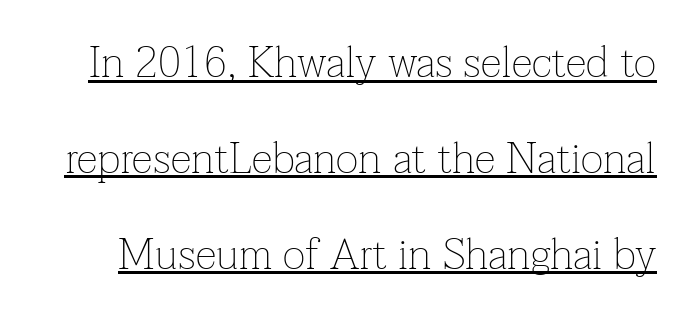
Q: Is the text bold? A: No.
Q: Is the text italic (slanted)? A: No, it is upright.
Q: Is the typeface a serif or a sans-serif typeface? A: Serif.
Q: Is the text underlined? A: Yes.
Q: Is the spacing between letters normal or unusually wide? A: Normal.
Q: Is the spacing between lines tight, normal or loose? A: Loose.
Q: Width (condensed, normal, or wide)? A: Normal.
Q: Stroke contrast? A: Low.
Q: x-height? A: Medium.
Q: Monospaced? A: No.
